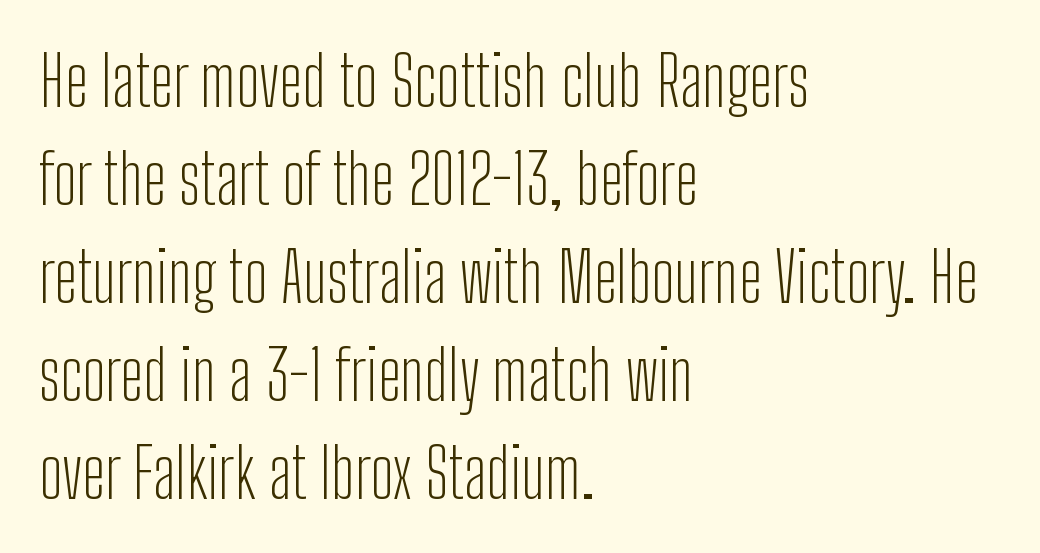
Q: Is the text bold? A: No.
Q: Is the text italic (slanted)? A: No, it is upright.
Q: Is the typeface a serif or a sans-serif typeface? A: Sans-serif.
Q: Is the text underlined? A: No.
Q: How is the paragraph aligned? A: Left-aligned.
Q: Is the spacing between letters normal or unusually wide? A: Normal.
Q: Is the spacing between lines tight, normal or loose? A: Normal.
Q: Width (condensed, normal, or wide)? A: Condensed.
Q: Stroke contrast? A: Low.
Q: x-height? A: Medium.
Q: Monospaced? A: No.
